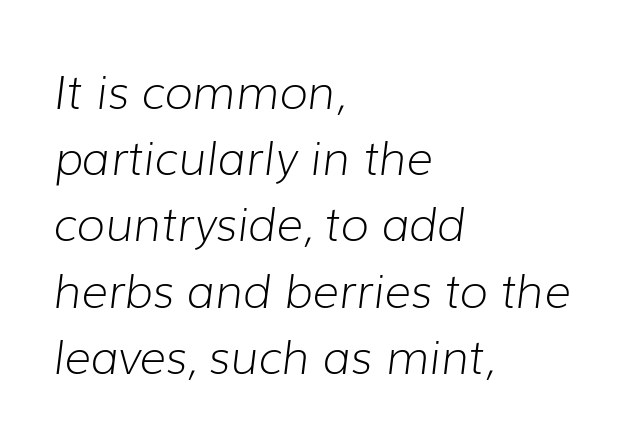
{"italic": "yes", "lean": "right", "slant_degrees": 7, "bold": "no", "weight": "light", "width": "normal", "stroke_contrast": "low", "x_height": "medium", "monospaced": "no", "underline": "no", "align": "left", "line_spacing": "normal", "line_spacing_ratio": 1.44, "letter_spacing": "normal", "letter_spacing_em": 0.0, "glyph_px": 46}
